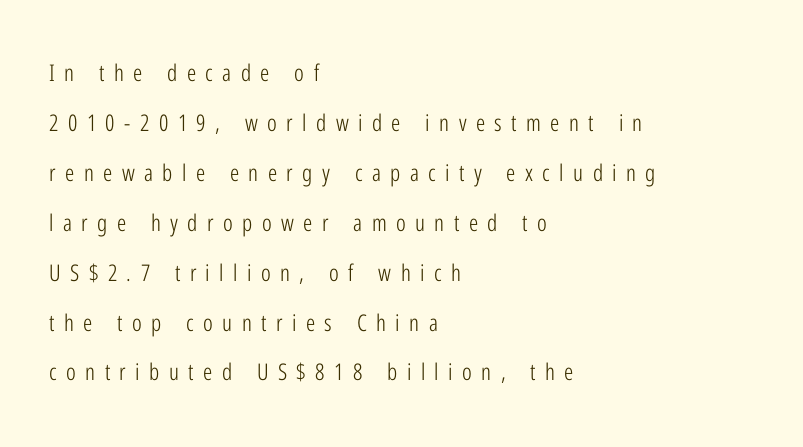
No word sits above an underline. Substantial extra tracking has been applied to these lines. A typesetter would mark this as roman, not italic. The space between consecutive lines is lavish.
